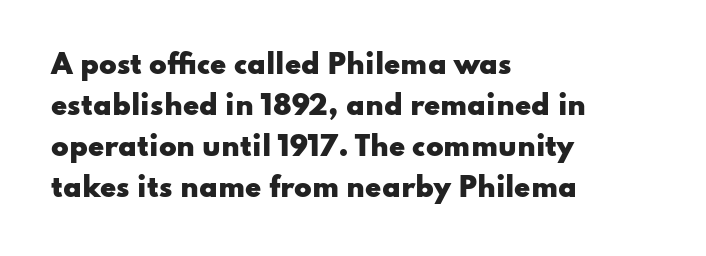
Q: Is the text bold? A: Yes.
Q: Is the text italic (slanted)? A: No, it is upright.
Q: Is the text underlined? A: No.
Q: How is the paragraph aligned? A: Left-aligned.
Q: Is the spacing between letters normal or unusually wide? A: Normal.
Q: Is the spacing between lines tight, normal or loose? A: Normal.
